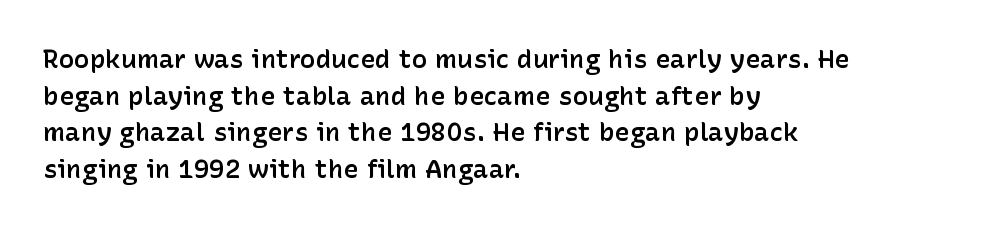
{"italic": "no", "bold": "semi", "underline": "no", "align": "left", "line_spacing": "normal", "line_spacing_ratio": 1.41, "letter_spacing": "normal", "letter_spacing_em": 0.0, "glyph_px": 26}
